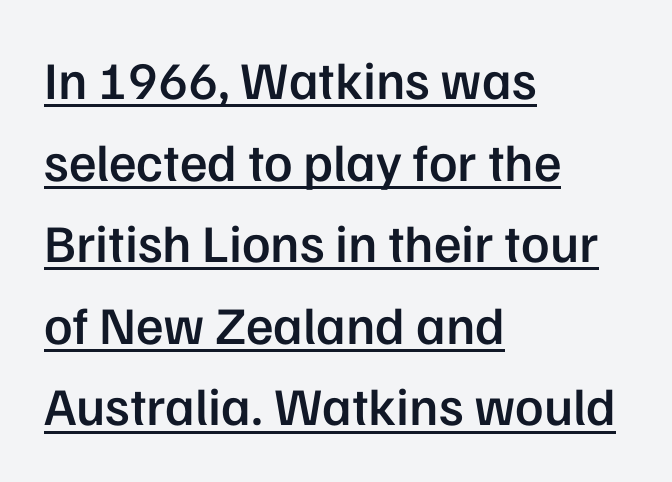
{"serif": "no", "italic": "no", "bold": "semi", "weight": "semibold", "width": "normal", "stroke_contrast": "low", "x_height": "medium", "monospaced": "no", "underline": "yes", "align": "left", "line_spacing": "normal", "line_spacing_ratio": 1.54, "letter_spacing": "normal", "letter_spacing_em": 0.0, "glyph_px": 53}
